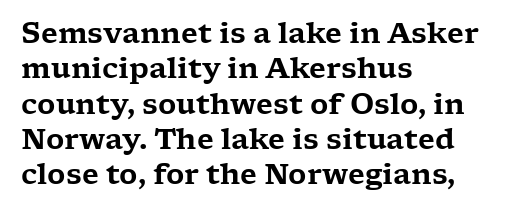
{"serif": "yes", "italic": "no", "width": "wide", "stroke_contrast": "low", "x_height": "medium", "monospaced": "no", "underline": "no", "align": "left", "line_spacing": "normal", "line_spacing_ratio": 1.26, "letter_spacing": "normal", "letter_spacing_em": 0.0, "glyph_px": 28}
